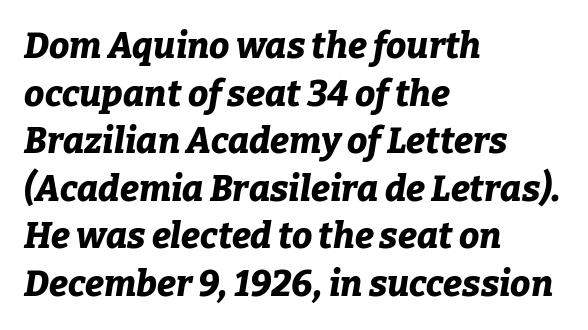
The specimen reads as italic at a glance. The rendering uses natural spacing where letterforms have individual widths. Line beginnings align vertically; line endings do not. Clear beneath every line of the passage.
